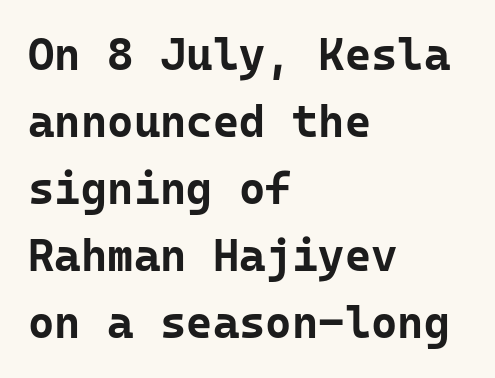
{"serif": "no", "italic": "no", "bold": "yes", "weight": "bold", "width": "normal", "stroke_contrast": "low", "x_height": "medium", "monospaced": "yes", "underline": "no", "align": "left", "line_spacing": "normal", "line_spacing_ratio": 1.49, "letter_spacing": "normal", "letter_spacing_em": 0.0, "glyph_px": 45}
